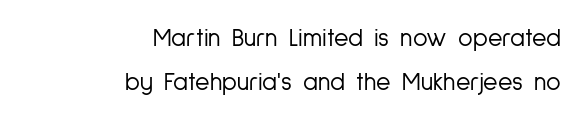
{"italic": "no", "bold": "no", "underline": "no", "align": "right", "line_spacing_ratio": 1.78, "letter_spacing": "normal", "letter_spacing_em": 0.0, "glyph_px": 25}
